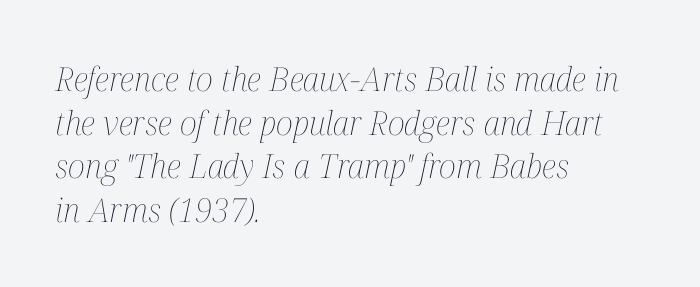
Quick note: italic. The typeface has the unassuming heft of standard copy or less. Short note: letters normally spaced. Rule under the text: the space is simply empty.
